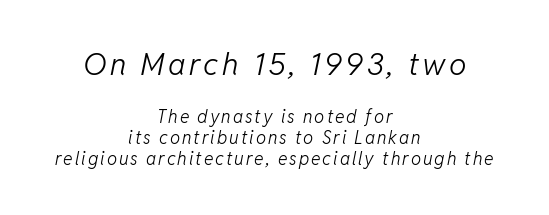
Q: Is the text bold? A: No.
Q: Is the text italic (slanted)? A: Yes, it leans right by about 11 degrees.
Q: Is the text underlined? A: No.
Q: How is the paragraph aligned? A: Centered.
Q: Which block of text is set in a larger size, the first (top) or the second (bottom)? A: The first (top) one.
Q: Width (condensed, normal, or wide)? A: Normal.
Q: Stroke contrast? A: Low.
Q: x-height? A: Medium.
Q: Monospaced? A: No.
